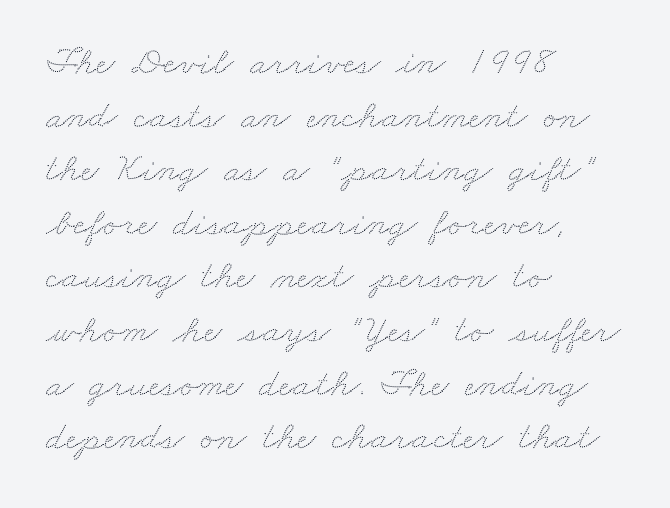
Q: Is the text underlined? A: No.
Q: How is the paragraph aligned? A: Left-aligned.
Q: Is the spacing between letters normal or unusually wide? A: Normal.
Q: Is the spacing between lines tight, normal or loose? A: Normal.
Q: Width (condensed, normal, or wide)? A: Wide.
Q: Stroke contrast? A: Low.
Q: x-height? A: Small.
Q: Monospaced? A: No.
